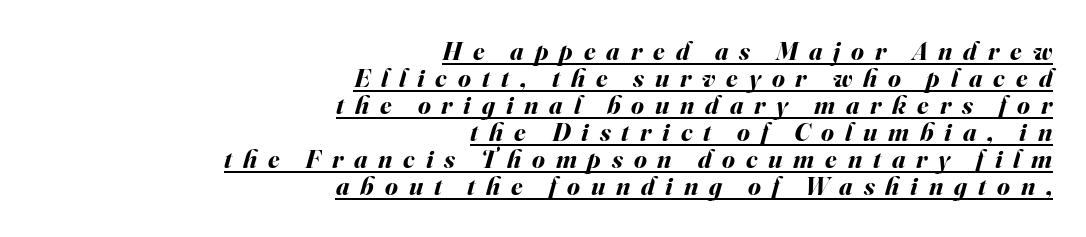
{"italic": "yes", "lean": "right", "slant_degrees": 16, "bold": "yes", "underline": "yes", "align": "right", "line_spacing": "tight", "line_spacing_ratio": 1.04, "letter_spacing": "wide", "letter_spacing_em": 0.42, "glyph_px": 26}
